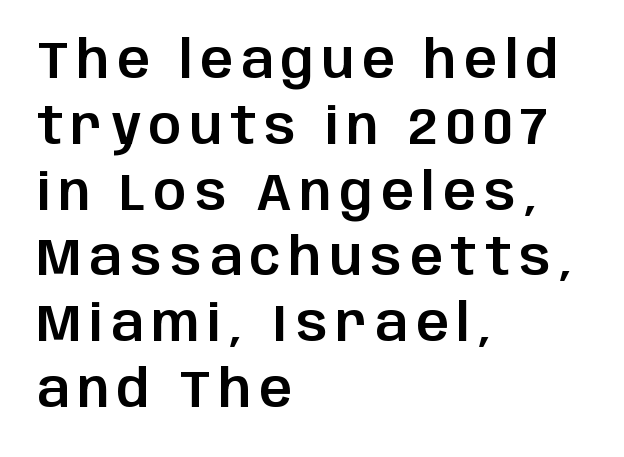
{"serif": "no", "italic": "no", "width": "normal", "stroke_contrast": "low", "x_height": "large", "monospaced": "no", "underline": "no", "align": "left", "line_spacing": "normal", "line_spacing_ratio": 1.29, "glyph_px": 51}
